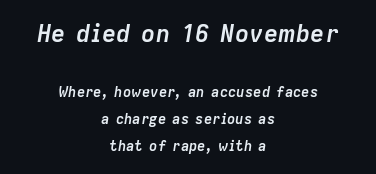
Q: Is the text bold? A: Yes.
Q: Is the text italic (slanted)? A: Yes, it leans right by about 9 degrees.
Q: Is the text underlined? A: No.
Q: How is the paragraph aligned? A: Centered.
Q: Is the spacing between letters normal or unusually wide? A: Normal.
Q: Is the spacing between lines tight, normal or loose? A: Loose.
Q: Which block of text is set in a larger size, the first (top) or the second (bottom)? A: The first (top) one.
